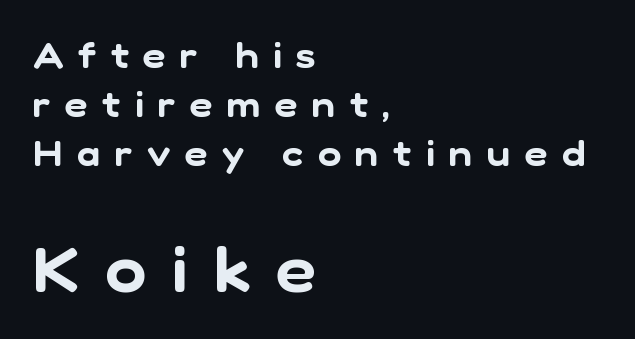
The designer went with a sans here, leaving each stem footless. You could not count columns in this text — the font is proportionally spaced. The block sitting lower on the canvas is the one with enlarged characters. Words appear elongated and porous because spacing is wide.
